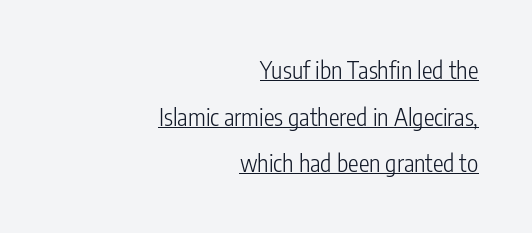
Ink coverage per letter is moderate at most. The rag falls on the left side of this text block. Each word holds together tightly as a unit, with standard inter-letter gaps. Regarding leading, the lines here are spaced well apart.
